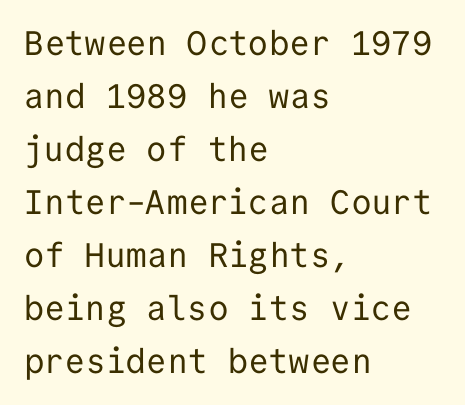
{"serif": "no", "italic": "no", "bold": "no", "weight": "regular", "width": "normal", "stroke_contrast": "low", "x_height": "medium", "monospaced": "yes", "underline": "no", "align": "left", "line_spacing": "normal", "line_spacing_ratio": 1.56, "letter_spacing": "normal", "letter_spacing_em": 0.0, "glyph_px": 34}
